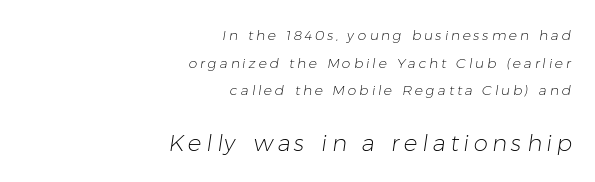
{"bold": "no", "underline": "no", "align": "right", "line_spacing": "loose", "line_spacing_ratio": 1.98, "letter_spacing": "wide", "letter_spacing_em": 0.2, "larger_block": "second", "size_ratio": 1.64, "glyph_px": 23}
